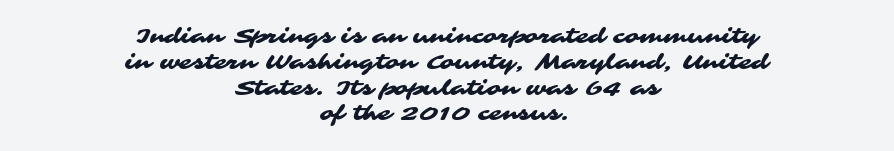
Q: Is the text underlined? A: No.
Q: How is the paragraph aligned? A: Centered.
Q: Is the spacing between letters normal or unusually wide? A: Normal.
